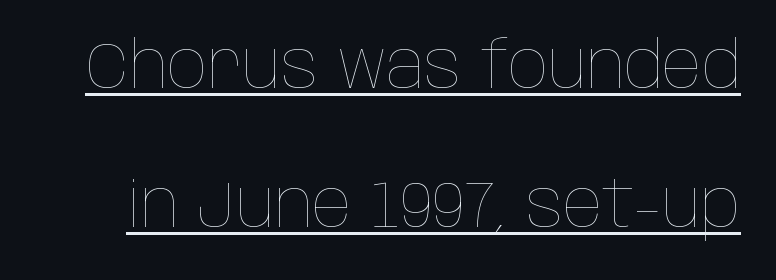
The image shows 65 px thin, condensed type, upright; set loose line spacing (2.14x), normal letter spacing, underlined; low stroke contrast and a large x-height.
